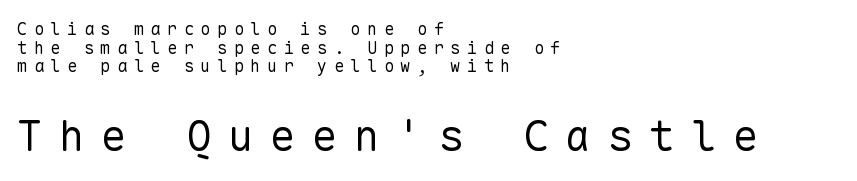
{"serif": "no", "italic": "no", "bold": "no", "weight": "regular", "width": "normal", "stroke_contrast": "low", "x_height": "medium", "monospaced": "yes", "underline": "no", "align": "left", "line_spacing": "tight", "line_spacing_ratio": 1.09, "letter_spacing": "wide", "letter_spacing_em": 0.38, "larger_block": "second", "size_ratio": 2.53, "glyph_px": 43}
